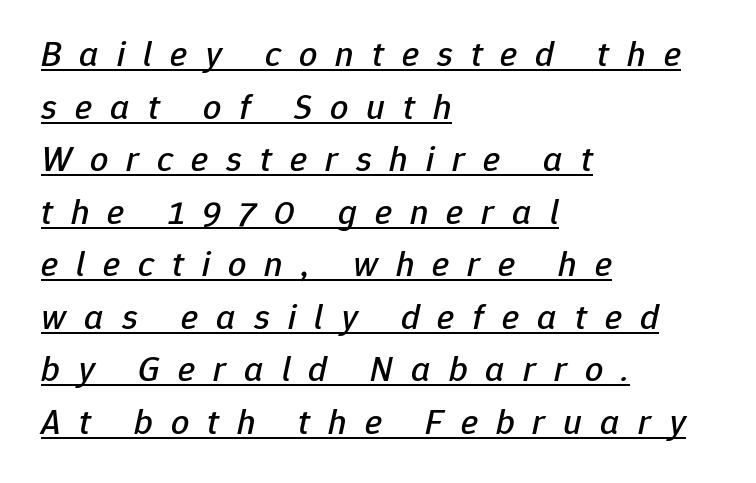
{"italic": "yes", "lean": "right", "slant_degrees": 12, "width": "normal", "stroke_contrast": "low", "x_height": "medium", "monospaced": "no", "underline": "yes", "align": "left", "line_spacing": "normal", "line_spacing_ratio": 1.46, "letter_spacing": "wide", "letter_spacing_em": 0.5, "glyph_px": 36}
